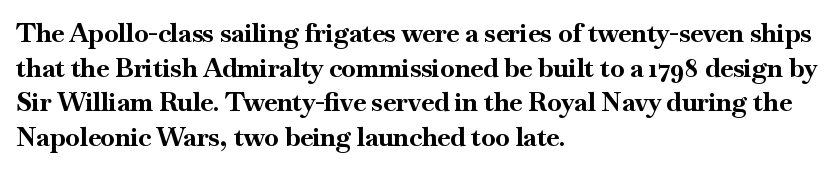
Q: Is the text bold? A: Yes.
Q: Is the text italic (slanted)? A: No, it is upright.
Q: Is the text underlined? A: No.
Q: How is the paragraph aligned? A: Left-aligned.
Q: Is the spacing between letters normal or unusually wide? A: Normal.
Q: Is the spacing between lines tight, normal or loose? A: Normal.
